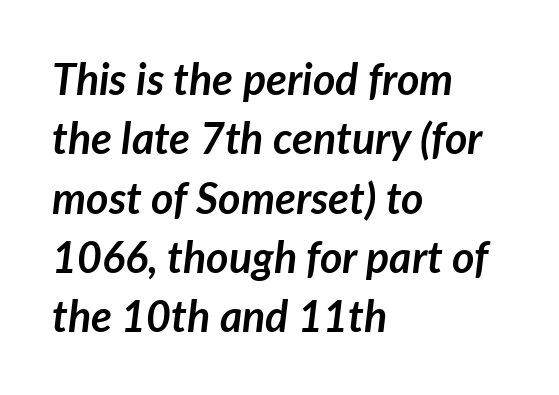
Q: Is the text bold? A: Yes.
Q: Is the text italic (slanted)? A: Yes, it leans right by about 7 degrees.
Q: Is the text underlined? A: No.
Q: How is the paragraph aligned? A: Left-aligned.
Q: Is the spacing between letters normal or unusually wide? A: Normal.
Q: Is the spacing between lines tight, normal or loose? A: Normal.
Q: Width (condensed, normal, or wide)? A: Normal.
Q: Stroke contrast? A: Low.
Q: x-height? A: Medium.
Q: Monospaced? A: No.
